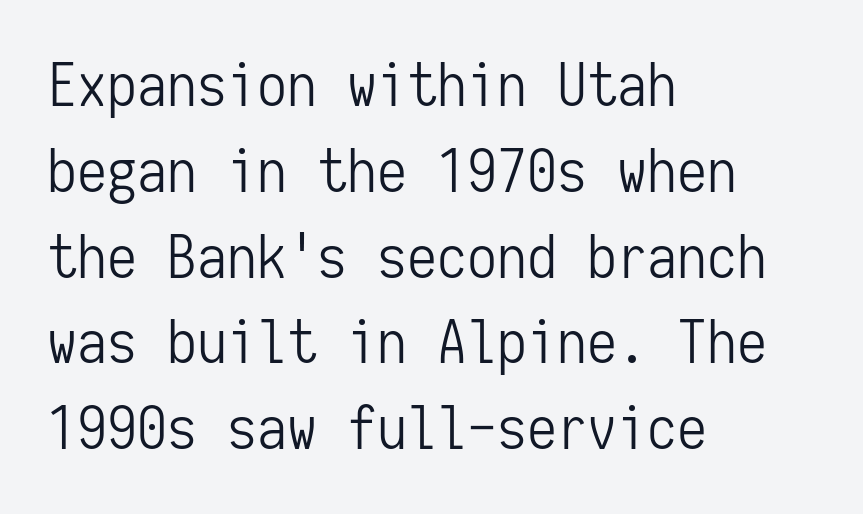
Q: Is the text bold? A: No.
Q: Is the text italic (slanted)? A: No, it is upright.
Q: Is the typeface a serif or a sans-serif typeface? A: Sans-serif.
Q: Is the text underlined? A: No.
Q: How is the paragraph aligned? A: Left-aligned.
Q: Is the spacing between letters normal or unusually wide? A: Normal.
Q: Is the spacing between lines tight, normal or loose? A: Normal.
Q: Width (condensed, normal, or wide)? A: Condensed.
Q: Stroke contrast? A: Low.
Q: x-height? A: Medium.
Q: Monospaced? A: Yes.
